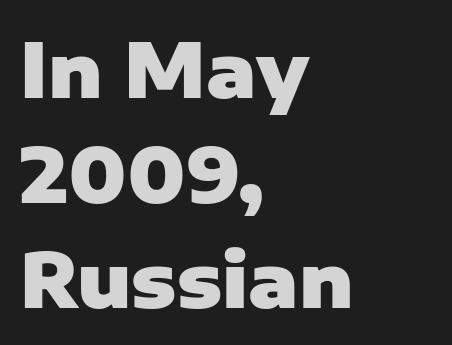
{"serif": "no", "italic": "no", "bold": "yes", "weight": "heavy", "width": "normal", "stroke_contrast": "low", "x_height": "medium", "monospaced": "no", "underline": "no", "align": "left", "line_spacing": "normal", "line_spacing_ratio": 1.4, "letter_spacing": "normal", "letter_spacing_em": 0.0, "glyph_px": 75}
